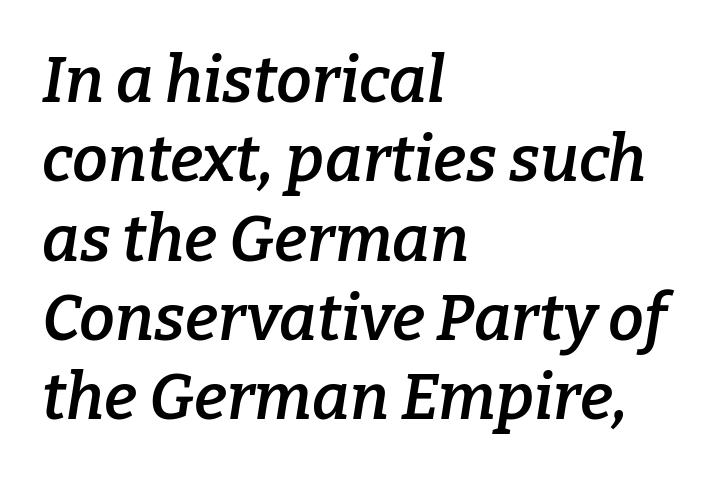
The image shows 64 px semibold serif type, italic (leaning right); set left-aligned, line spacing 1.24x, normal letter spacing, not underlined; low stroke contrast and a medium x-height.
